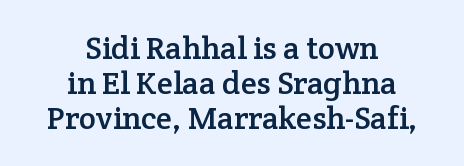
Notice how the passage keeps no hard edge, just a central spine. Descenders are the only things crossing below the line. Tightly led — the rows are bunched. Regarding serifs, this sample has them.
